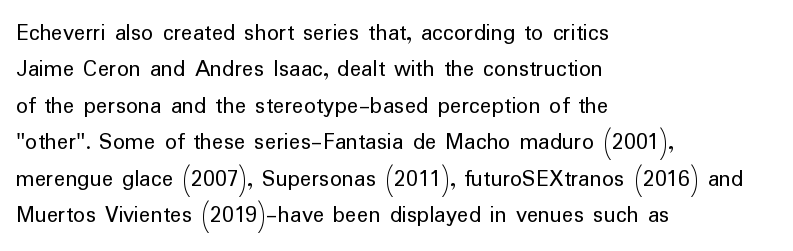
The image shows 24 px text type, upright; set left-aligned, normal line spacing (1.52x), normal letter spacing, not underlined.
